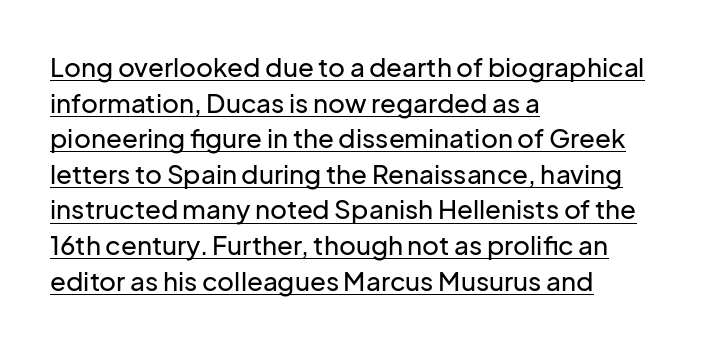
The image shows 26 px text type, upright; set left-aligned, normal line spacing (1.37x), normal letter spacing, underlined.
